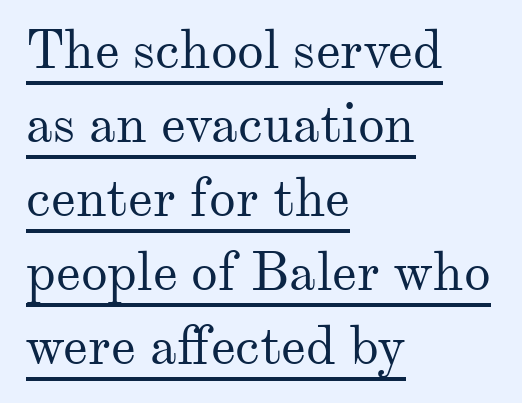
The image shows 54 px regular-weight serif type, upright; set left-aligned, normal line spacing (1.37x), normal letter spacing, underlined; medium stroke contrast and a small x-height.
